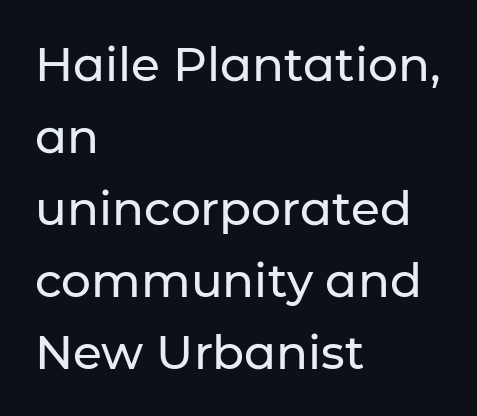
The image shows 47 px sans-serif type, upright; set left-aligned, normal line spacing (1.53x), normal letter spacing, not underlined; low stroke contrast and a medium x-height.
